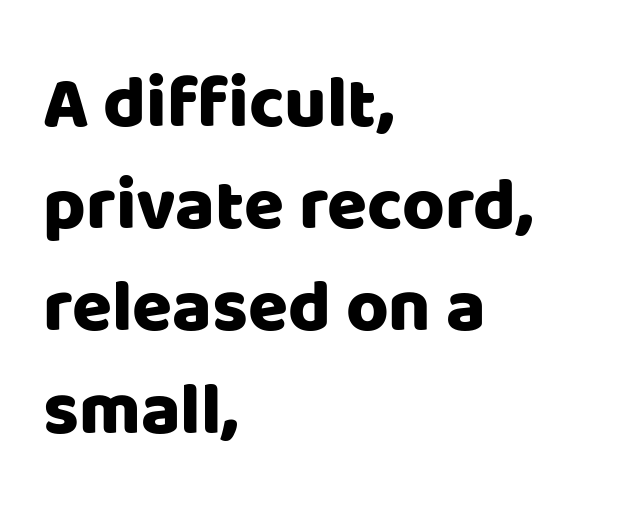
A classic flush-left, rag-right setting is used for this passage. Letter spacing: default. A clean baseline with only descenders dipping below it. The letters advance in unequal steps, a hallmark of proportional type.
